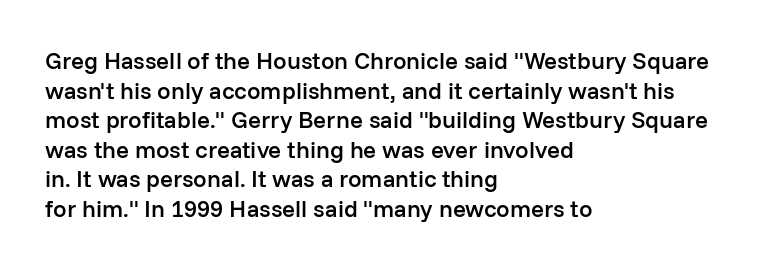
A bare baseline throughout the passage. Compared with a centered layout, this one pins lines to the left instead. This is moderately heavy type, rendered in semibold. The letters sit at their default tracking, neither squeezed nor spread. This sample uses an upright cut, with every glyph sitting square on the baseline.
